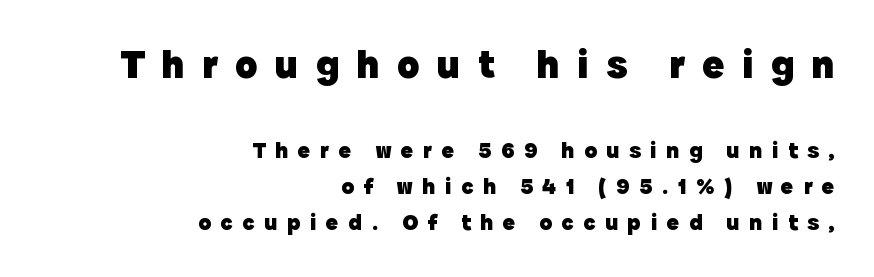
Q: Is the text bold? A: Yes.
Q: Is the text italic (slanted)? A: No, it is upright.
Q: Is the typeface a serif or a sans-serif typeface? A: Sans-serif.
Q: Is the text underlined? A: No.
Q: How is the paragraph aligned? A: Right-aligned.
Q: Is the spacing between letters normal or unusually wide? A: Unusually wide.
Q: Is the spacing between lines tight, normal or loose? A: Normal.
Q: Which block of text is set in a larger size, the first (top) or the second (bottom)? A: The first (top) one.
Q: Width (condensed, normal, or wide)? A: Normal.
Q: x-height? A: Medium.
Q: Monospaced? A: No.
